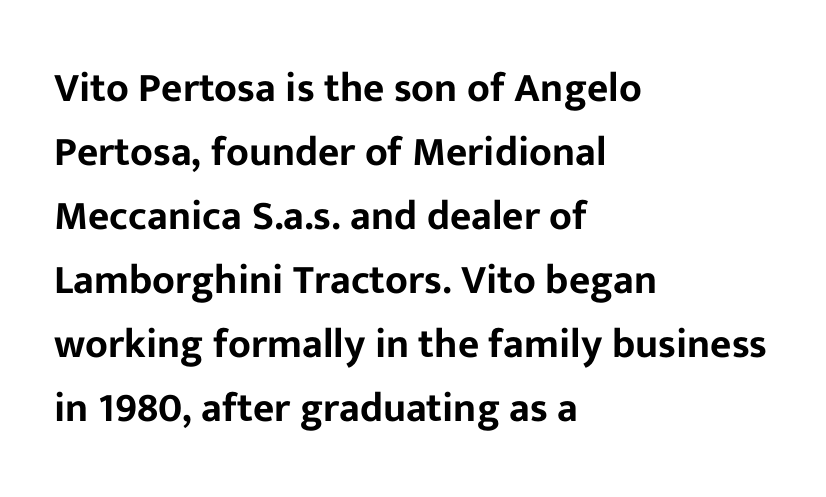
Q: Is the text italic (slanted)? A: No, it is upright.
Q: Is the typeface a serif or a sans-serif typeface? A: Sans-serif.
Q: Is the text underlined? A: No.
Q: How is the paragraph aligned? A: Left-aligned.
Q: Is the spacing between letters normal or unusually wide? A: Normal.
Q: Is the spacing between lines tight, normal or loose? A: Normal.
Q: Width (condensed, normal, or wide)? A: Normal.
Q: Stroke contrast? A: Low.
Q: x-height? A: Medium.
Q: Monospaced? A: No.
